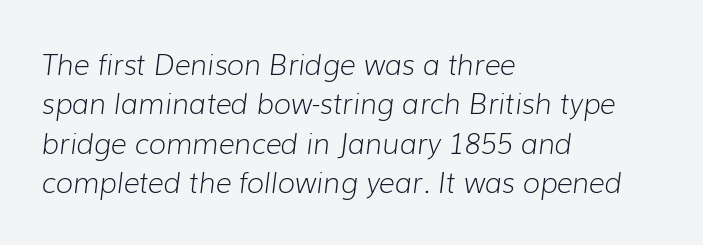
The image shows 28 px light type, italic (leaning right); set left-aligned, normal line spacing (1.41x), normal letter spacing, not underlined; low stroke contrast and a medium x-height.
